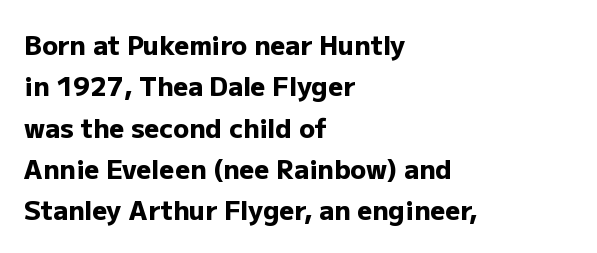
The image shows 26 px bold type, upright; set left-aligned, normal line spacing (1.59x), normal letter spacing, not underlined.
